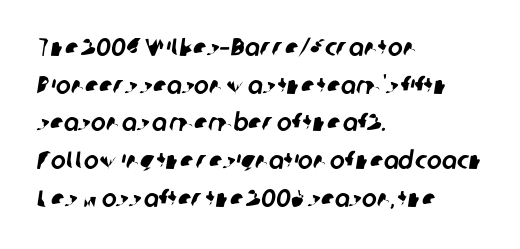
Q: Is the text underlined? A: No.
Q: How is the paragraph aligned? A: Left-aligned.
Q: Is the spacing between letters normal or unusually wide? A: Normal.
Q: Is the spacing between lines tight, normal or loose? A: Normal.
